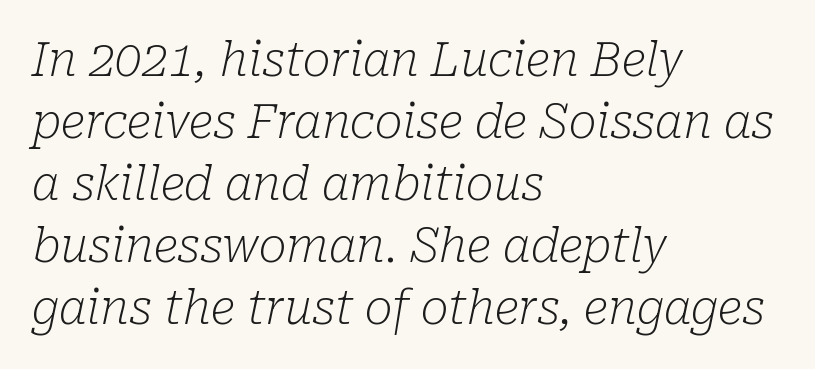
The image shows 47 px light serif type, italic (leaning right); set left-aligned, normal line spacing (1.32x), normal letter spacing, not underlined; low stroke contrast and a medium x-height.
